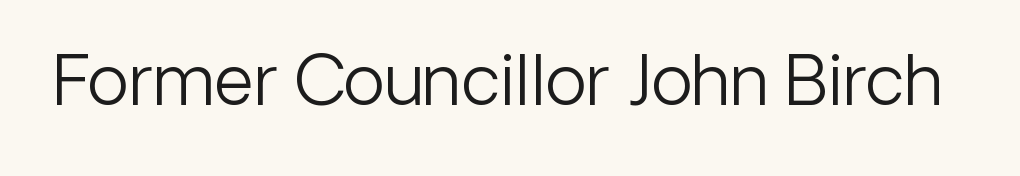
Q: Is the text bold? A: No.
Q: Is the text italic (slanted)? A: No, it is upright.
Q: Is the typeface a serif or a sans-serif typeface? A: Sans-serif.
Q: Is the text underlined? A: No.
Q: Is the spacing between letters normal or unusually wide? A: Normal.
Q: Width (condensed, normal, or wide)? A: Normal.
Q: Stroke contrast? A: Low.
Q: x-height? A: Medium.
Q: Monospaced? A: No.
